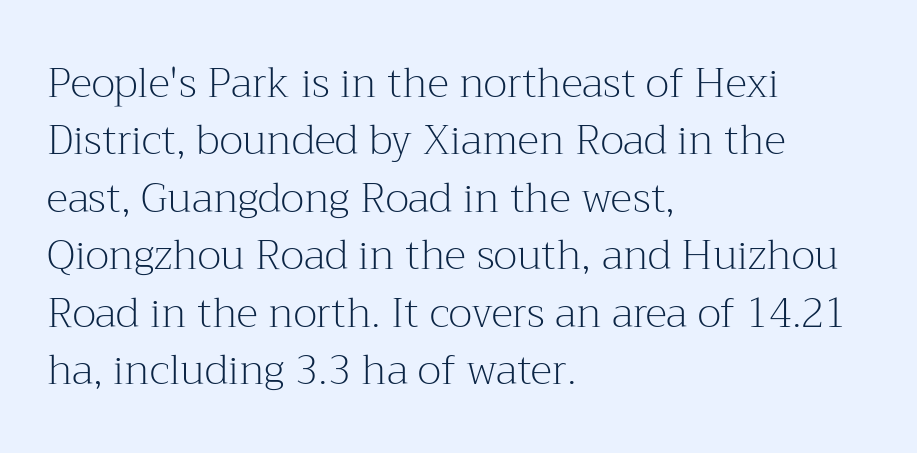
Do the letters lean? They stand straight. Line beginnings align vertically; line endings do not. Serif or sans? Serif — the stroke terminals have little feet. Here the glyphs are tracked normally, forming tight word shapes.
